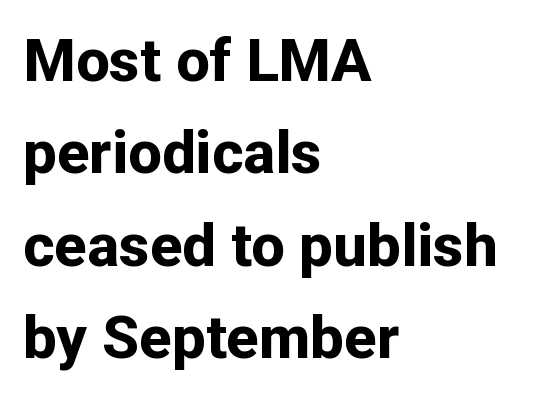
Strokes here are thick enough to call this a true bold. Decoration check: the copy has no underline. A typesetter would call this zero additional tracking. This sample is left-justified, so line endings fall wherever the words run out. Character widths vary here, with narrow letters taking less room than wide ones. Examine the stroke ends and you'll find no serifs.
